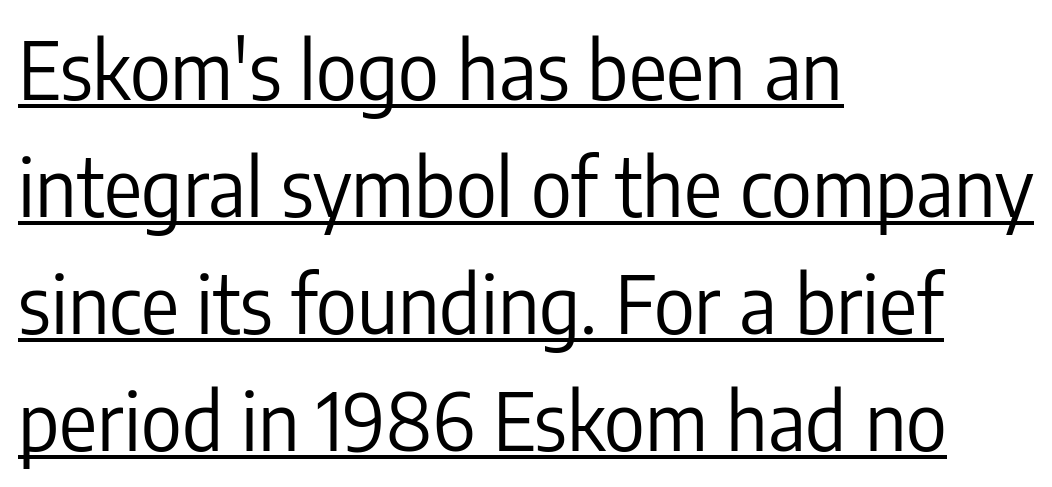
{"serif": "no", "italic": "no", "bold": "no", "weight": "regular", "width": "condensed", "stroke_contrast": "low", "x_height": "medium", "monospaced": "no", "underline": "yes", "align": "left", "line_spacing": "normal", "line_spacing_ratio": 1.48, "letter_spacing": "normal", "letter_spacing_em": 0.0, "glyph_px": 79}
